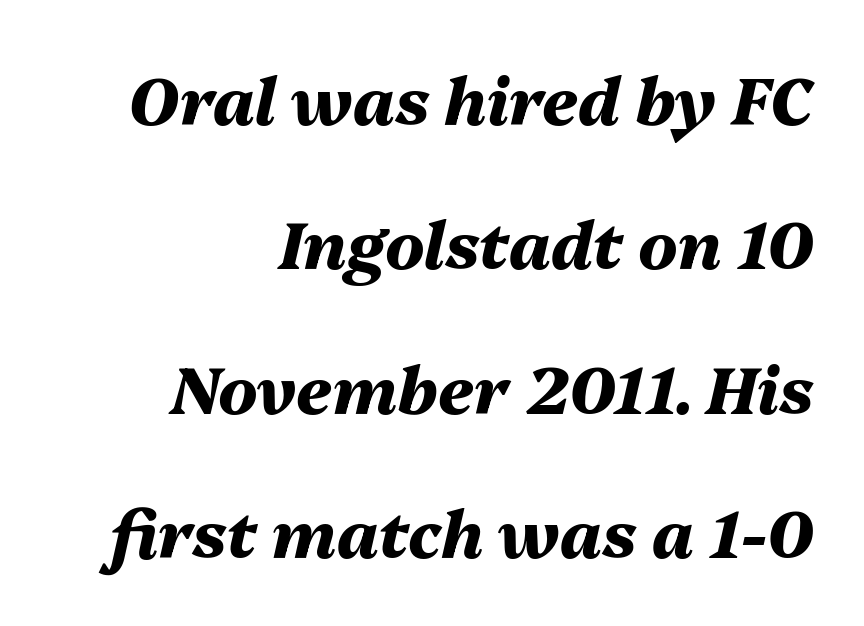
{"italic": "yes", "lean": "right", "slant_degrees": 13, "bold": "yes", "weight": "heavy", "width": "normal", "stroke_contrast": "medium", "x_height": "medium", "monospaced": "no", "underline": "no", "align": "right", "line_spacing": "loose", "line_spacing_ratio": 2.22, "letter_spacing": "normal", "letter_spacing_em": 0.0, "glyph_px": 65}
